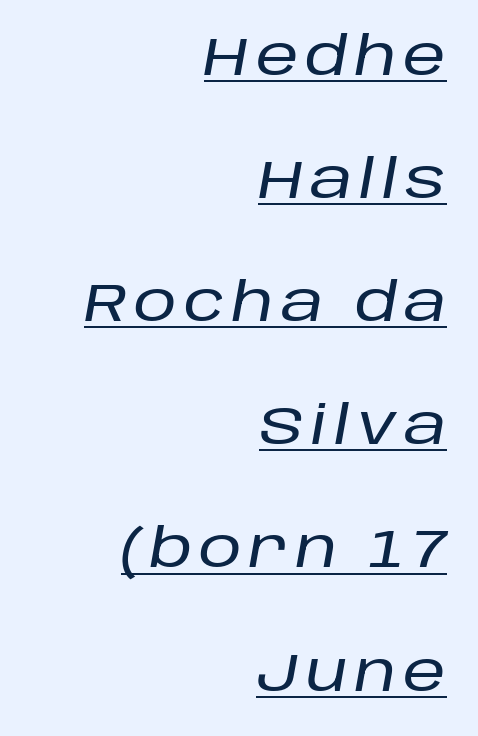
Q: Is the text italic (slanted)? A: Yes, it leans right by about 10 degrees.
Q: Is the text underlined? A: Yes.
Q: How is the paragraph aligned? A: Right-aligned.
Q: Is the spacing between lines tight, normal or loose? A: Loose.
Q: Width (condensed, normal, or wide)? A: Normal.
Q: Stroke contrast? A: Low.
Q: x-height? A: Large.
Q: Monospaced? A: No.
